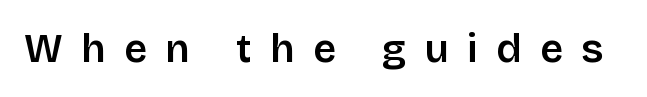
Q: Is the text italic (slanted)? A: No, it is upright.
Q: Is the typeface a serif or a sans-serif typeface? A: Sans-serif.
Q: Is the text underlined? A: No.
Q: Is the spacing between letters normal or unusually wide? A: Unusually wide.
Q: Width (condensed, normal, or wide)? A: Normal.
Q: Stroke contrast? A: Low.
Q: x-height? A: Large.
Q: Monospaced? A: No.
